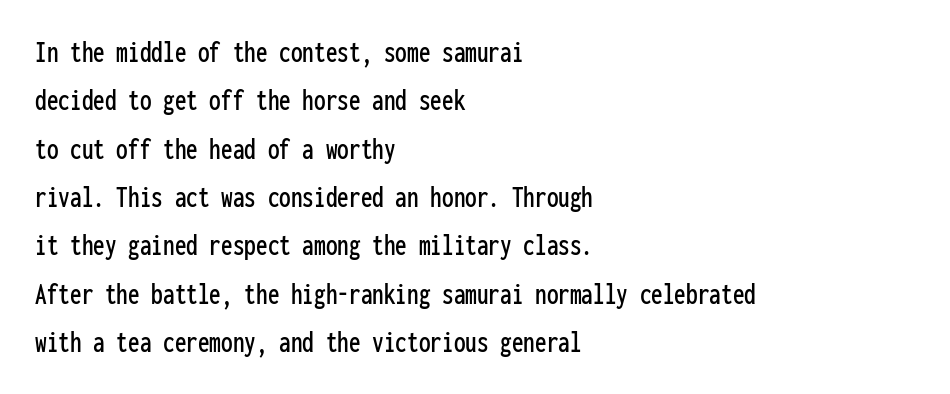
{"serif": "no", "italic": "no", "width": "condensed", "stroke_contrast": "low", "x_height": "medium", "monospaced": "yes", "underline": "no", "align": "left", "line_spacing": "normal", "line_spacing_ratio": 1.56, "letter_spacing": "normal", "letter_spacing_em": 0.0, "glyph_px": 31}
